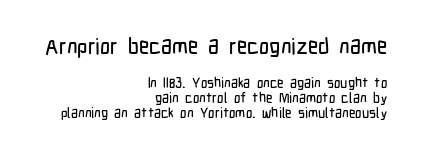
{"italic": "no", "underline": "no", "align": "right", "line_spacing": "tight", "line_spacing_ratio": 1.04, "letter_spacing": "normal", "letter_spacing_em": 0.0, "larger_block": "first", "size_ratio": 1.57, "glyph_px": 22}
